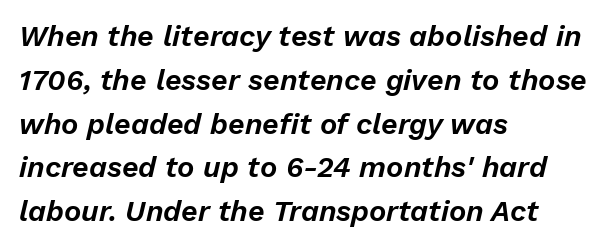
The image shows 29 px text type, italic (leaning right); set left-aligned, normal line spacing (1.51x), normal letter spacing, not underlined; low stroke contrast and a medium x-height.
